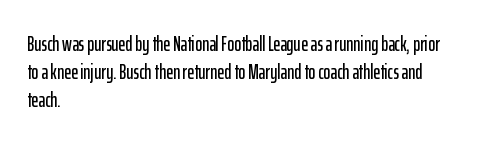
The image shows 21 px text type, upright; set left-aligned, normal line spacing (1.33x), normal letter spacing, not underlined.
